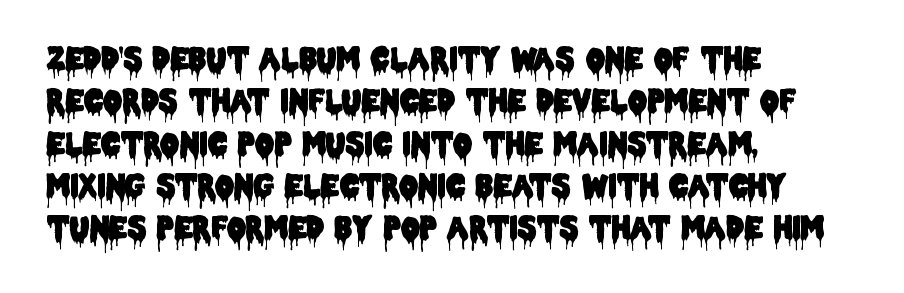
{"serif": "no", "italic": "no", "width": "condensed", "stroke_contrast": "low", "x_height": "large", "monospaced": "no", "underline": "no", "align": "left", "line_spacing": "normal", "line_spacing_ratio": 1.41, "letter_spacing": "normal", "letter_spacing_em": 0.0, "glyph_px": 30}
